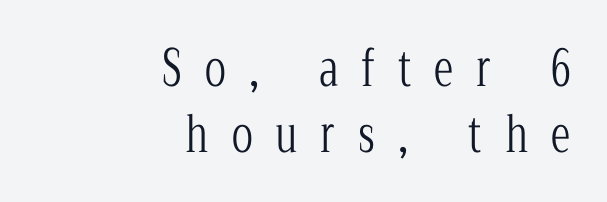
{"serif": "yes", "italic": "no", "bold": "no", "weight": "light", "width": "condensed", "stroke_contrast": "low", "x_height": "medium", "monospaced": "no", "underline": "no", "align": "right", "line_spacing": "normal", "line_spacing_ratio": 1.34, "letter_spacing": "wide", "letter_spacing_em": 0.47, "glyph_px": 49}
